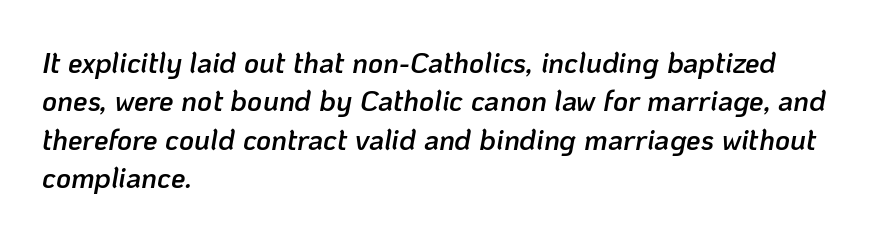
The image shows 29 px semibold type, italic (leaning right); set left-aligned, normal line spacing (1.32x), normal letter spacing, not underlined; low stroke contrast and a medium x-height.
